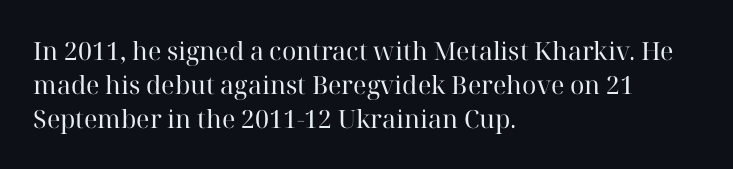
{"italic": "no", "bold": "no", "underline": "no", "align": "left", "line_spacing": "normal", "line_spacing_ratio": 1.36, "letter_spacing": "normal", "letter_spacing_em": 0.0, "glyph_px": 25}
